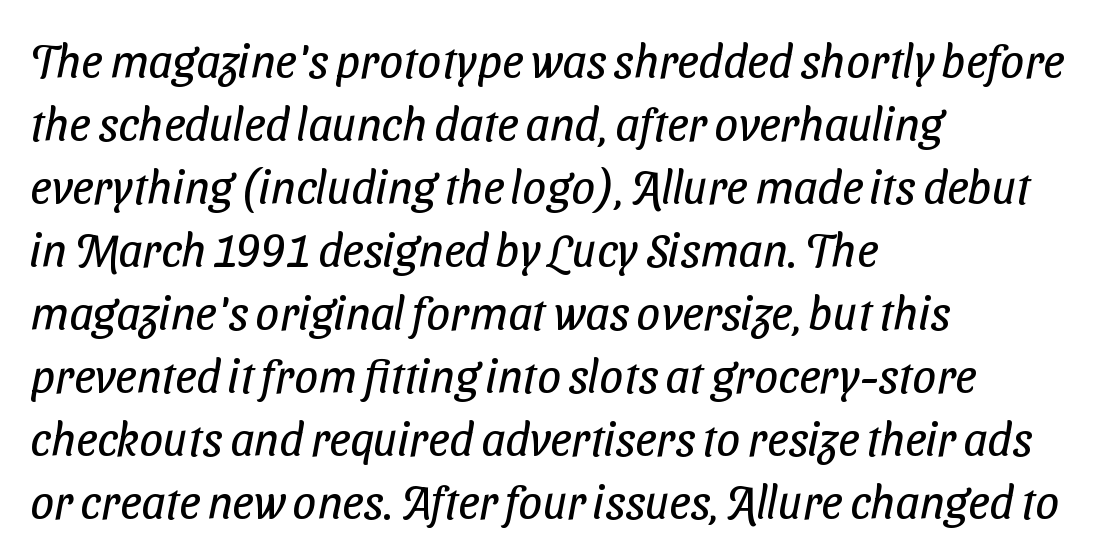
In terms of leading, this rendering sits right in the middle. Examine the stroke ends and you'll find no serifs. Spacing verdict: proportional, widths tailored to each character. A student would call this left alignment; a typographer would say flush left, rag right. The foot of each line stays bare and open. The letterforms sit at book weight or below.
